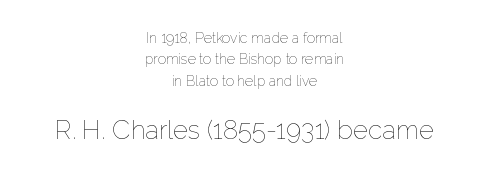
{"italic": "no", "bold": "no", "underline": "no", "align": "center", "line_spacing": "normal", "line_spacing_ratio": 1.53, "letter_spacing": "normal", "letter_spacing_em": 0.0, "larger_block": "second", "size_ratio": 1.86, "glyph_px": 26}
